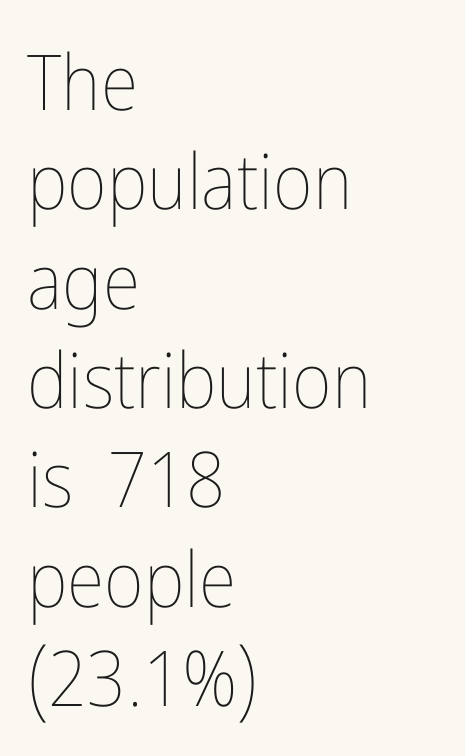
Q: Is the text bold? A: No.
Q: Is the text italic (slanted)? A: No, it is upright.
Q: Is the text underlined? A: No.
Q: How is the paragraph aligned? A: Left-aligned.
Q: Is the spacing between letters normal or unusually wide? A: Normal.
Q: Is the spacing between lines tight, normal or loose? A: Normal.
Q: Width (condensed, normal, or wide)? A: Condensed.
Q: Stroke contrast? A: Low.
Q: x-height? A: Medium.
Q: Monospaced? A: No.
